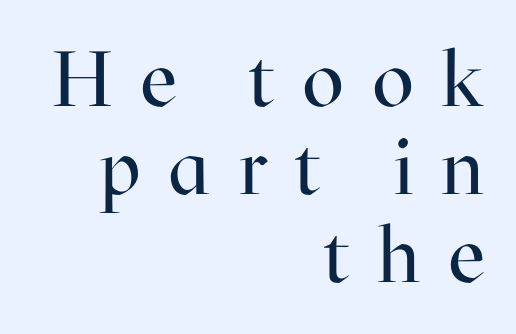
The cut favours lightness, reaching ordinary text weight at its darkest. Tightly led — the rows are bunched. In CSS terms this would be text-align: right. Tracking value appears strongly positive — letters spread wide. Unmarked baselines from the first word to the last.
